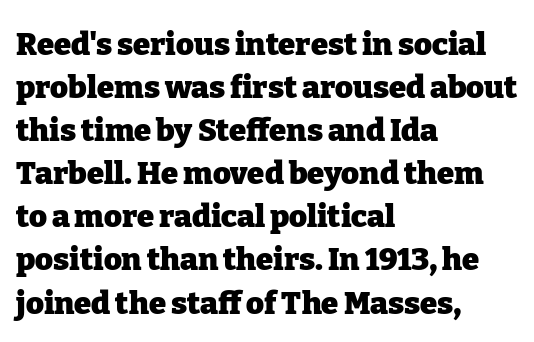
Q: Is the text bold? A: Yes.
Q: Is the text italic (slanted)? A: No, it is upright.
Q: Is the typeface a serif or a sans-serif typeface? A: Serif.
Q: Is the text underlined? A: No.
Q: How is the paragraph aligned? A: Left-aligned.
Q: Is the spacing between letters normal or unusually wide? A: Normal.
Q: Is the spacing between lines tight, normal or loose? A: Normal.
Q: Width (condensed, normal, or wide)? A: Normal.
Q: Stroke contrast? A: Low.
Q: x-height? A: Medium.
Q: Monospaced? A: No.
